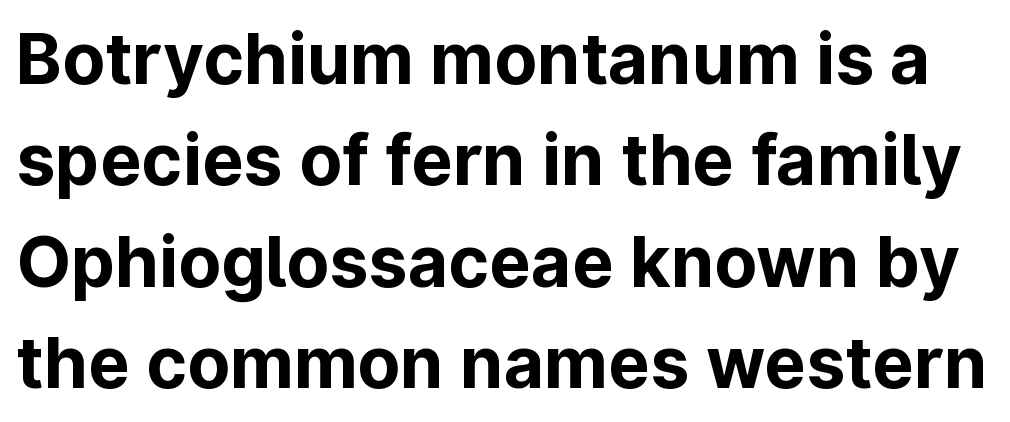
{"serif": "no", "italic": "no", "bold": "yes", "weight": "bold", "width": "normal", "stroke_contrast": "low", "x_height": "medium", "monospaced": "no", "underline": "no", "line_spacing": "normal", "line_spacing_ratio": 1.45, "letter_spacing": "normal", "letter_spacing_em": 0.0, "glyph_px": 70}
